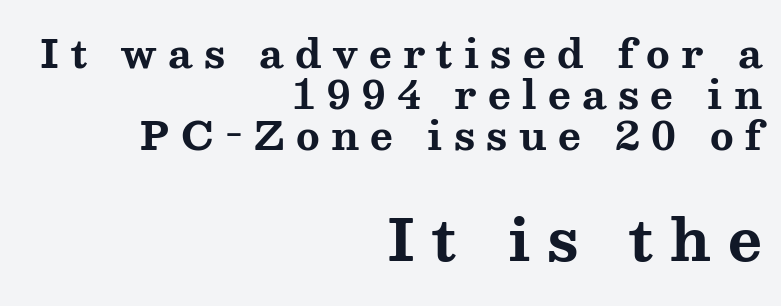
You can tell from the footed stems that serif type was used. This sample uses expanded letter spacing, leaving extra air between glyphs. Quick note: not italic, upright. This is heavy type, rendered in bold. The area under the type is left untouched.
